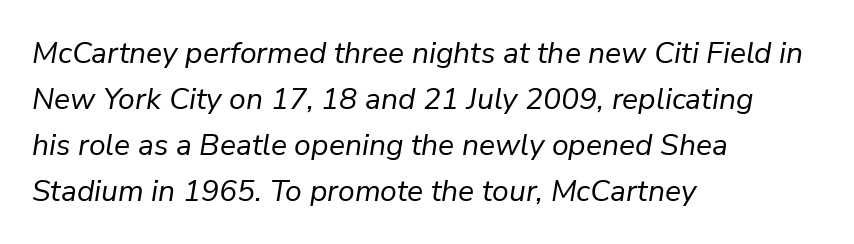
{"italic": "yes", "lean": "right", "slant_degrees": 9, "bold": "no", "weight": "regular", "width": "normal", "stroke_contrast": "low", "x_height": "medium", "monospaced": "no", "underline": "no", "align": "left", "line_spacing": "normal", "line_spacing_ratio": 1.53, "letter_spacing": "normal", "letter_spacing_em": 0.0, "glyph_px": 30}
